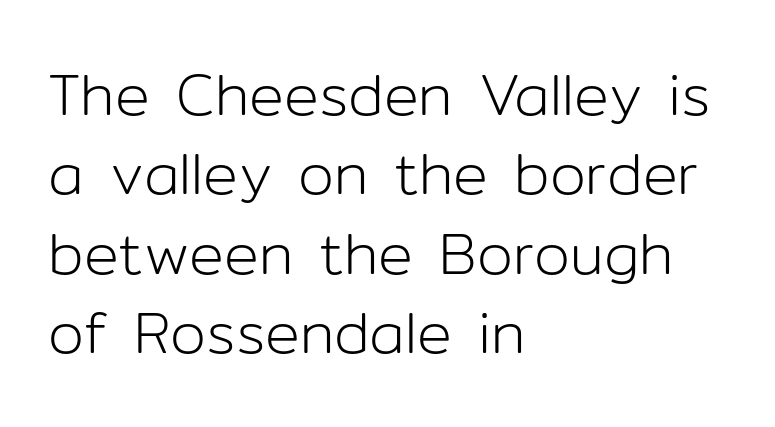
The image shows 58 px light sans-serif type, upright; set left-aligned, normal line spacing (1.37x), normal letter spacing, not underlined; low stroke contrast and a medium x-height.
